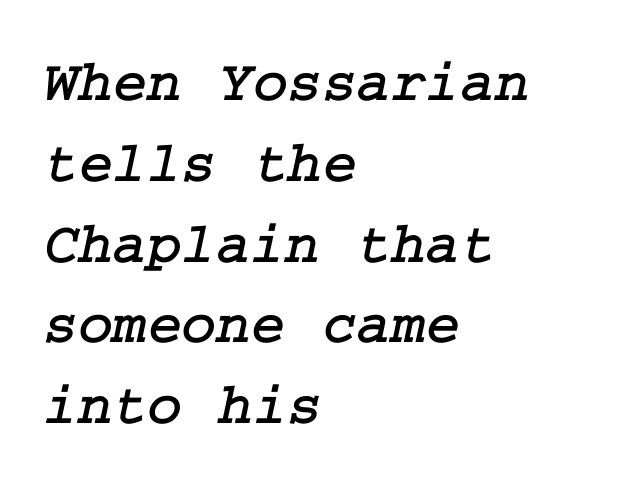
Q: Is the typeface a serif or a sans-serif typeface? A: Serif.
Q: Is the text underlined? A: No.
Q: How is the paragraph aligned? A: Left-aligned.
Q: Is the spacing between letters normal or unusually wide? A: Normal.
Q: Is the spacing between lines tight, normal or loose? A: Normal.
Q: Width (condensed, normal, or wide)? A: Normal.
Q: Stroke contrast? A: Low.
Q: x-height? A: Medium.
